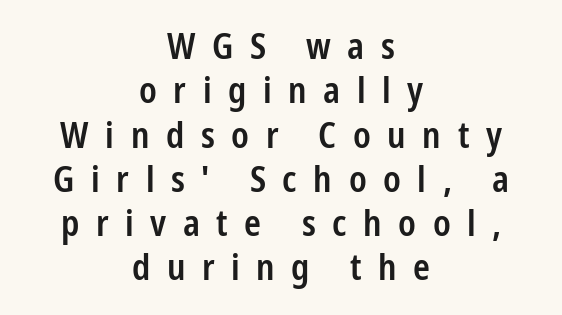
Q: Is the text bold? A: Semi-bold.
Q: Is the text italic (slanted)? A: No, it is upright.
Q: Is the typeface a serif or a sans-serif typeface? A: Sans-serif.
Q: Is the text underlined? A: No.
Q: How is the paragraph aligned? A: Centered.
Q: Is the spacing between letters normal or unusually wide? A: Unusually wide.
Q: Width (condensed, normal, or wide)? A: Condensed.
Q: Stroke contrast? A: Low.
Q: x-height? A: Medium.
Q: Monospaced? A: No.
